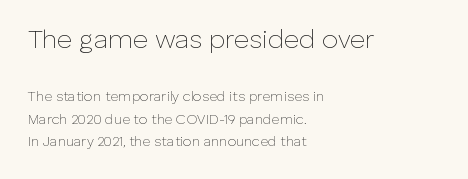
The lettering holds an erect, upright posture throughout. No chunkiness to these letters — they're not bold. Here the glyphs are tracked normally, forming tight word shapes. A bare baseline throughout the passage. The lines are quadded left.
